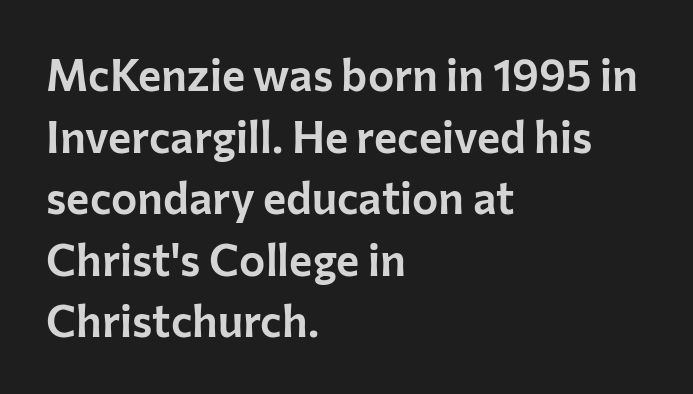
Q: Is the text italic (slanted)? A: No, it is upright.
Q: Is the typeface a serif or a sans-serif typeface? A: Sans-serif.
Q: Is the text underlined? A: No.
Q: How is the paragraph aligned? A: Left-aligned.
Q: Is the spacing between letters normal or unusually wide? A: Normal.
Q: Is the spacing between lines tight, normal or loose? A: Normal.
Q: Width (condensed, normal, or wide)? A: Normal.
Q: Stroke contrast? A: Low.
Q: x-height? A: Medium.
Q: Monospaced? A: No.
